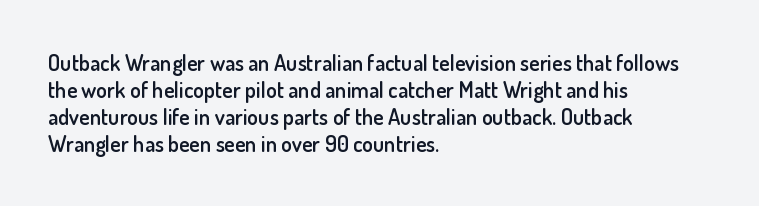
The image shows 22 px text type, upright; set left-aligned, line spacing 1.22x, normal letter spacing, not underlined.
